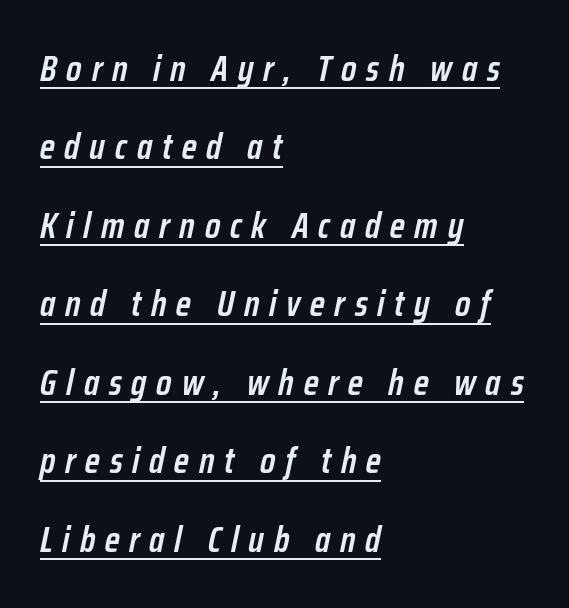
The face used here is rendered with a markedly widened letterfit. These lines are rendered in a variable-pitch font. These lines stack with their left ends in a neat column. Does the lettering tilt? It does — this is italic. Compared with undecorated copy, this sample adds a rule below the words. I'd describe the lettering as semibold — firm but not a full bold.
